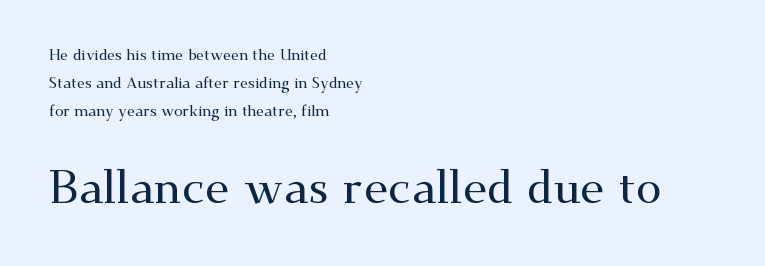
A student would call this left alignment; a typographer would say flush left, rag right. Spacing verdict: proportional, widths tailored to each character. The text was rendered using a seriffed face with decorative stroke endings. The horizontal fit of the characters is conventional and even.
